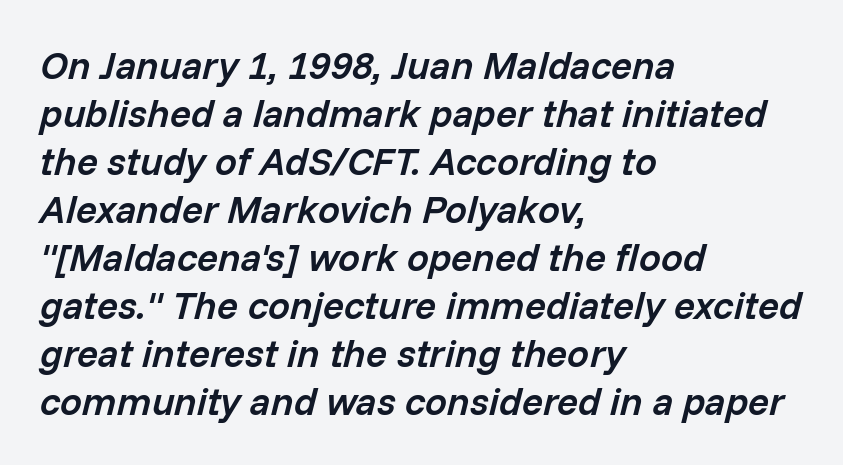
Note the varied advance widths — an 'i' is clearly narrower than an 'm'. Is the block centered? No — it sits flush against the left margin. Caption: standard tracking, unaltered. The words here are not underlined. The specimen reads as italic at a glance. The sample has been set in demibold, a notch under bold.
